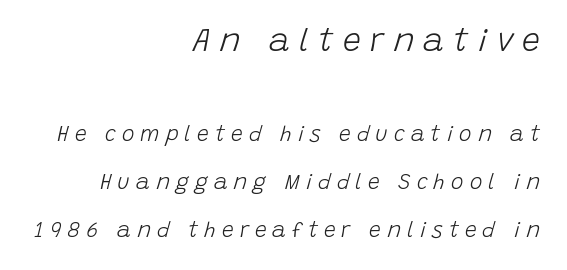
The image shows 32 px light type, italic (leaning right); set right-aligned, loose line spacing (2.27x), unusually wide letter spacing (+0.29 em), not underlined; the first (top) block is 1.52x larger; low stroke contrast and a large x-height.
